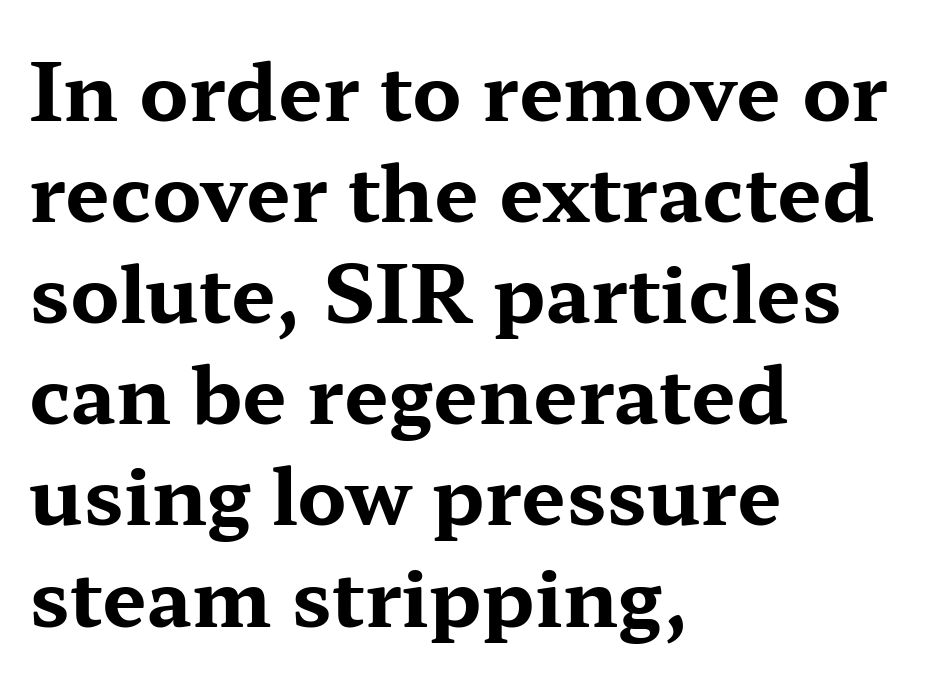
{"serif": "yes", "italic": "no", "bold": "yes", "weight": "bold", "width": "wide", "stroke_contrast": "medium", "x_height": "medium", "monospaced": "no", "underline": "no", "align": "left", "line_spacing": "normal", "line_spacing_ratio": 1.28, "letter_spacing": "normal", "letter_spacing_em": 0.0, "glyph_px": 79}
